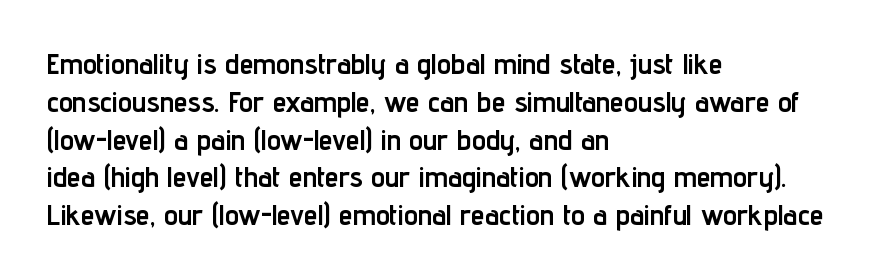
The image shows 28 px semibold, condensed sans-serif type, upright; set left-aligned, normal line spacing (1.35x), normal letter spacing, not underlined; low stroke contrast and a medium x-height.
